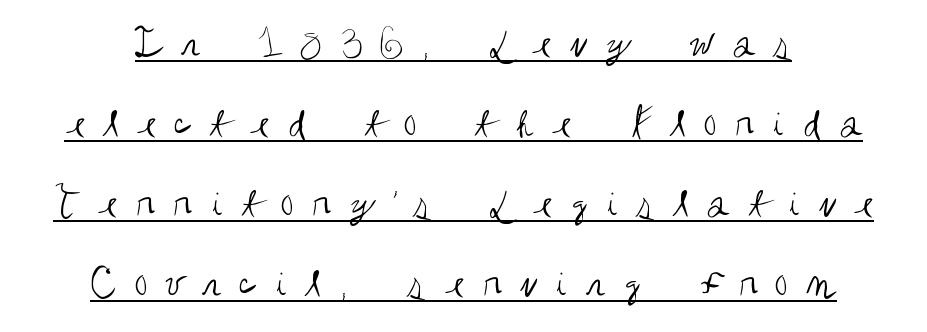
{"serif": "no", "bold": "no", "weight": "regular", "width": "condensed", "stroke_contrast": "medium", "x_height": "large", "monospaced": "no", "underline": "yes", "align": "center", "line_spacing_ratio": 1.82, "letter_spacing": "wide", "letter_spacing_em": 0.4, "glyph_px": 44}
